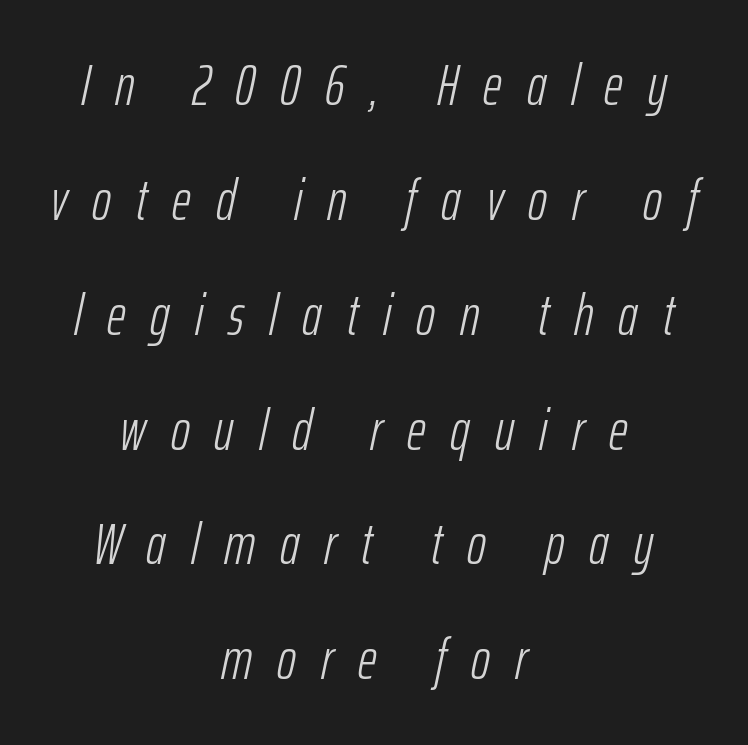
Nothing heavy about these letters — not bold at all. Observe the wide spacing: letters keep a clear distance from each other. This sample trades compactness for vertical openness between lines. The face used here has a pronounced slope to its letters. Caption: multi-line text, centered on the measure.
